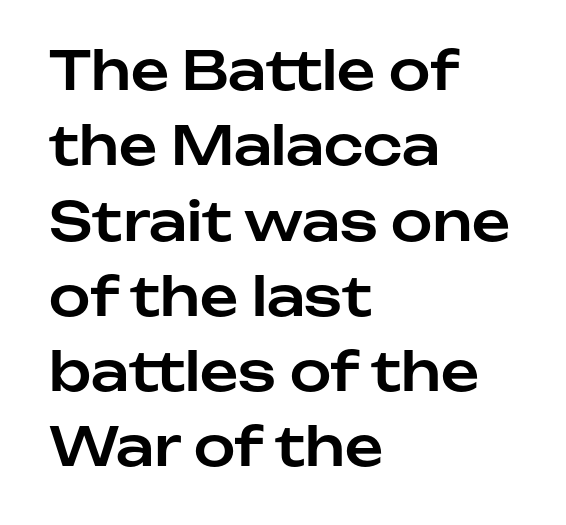
The image shows 53 px sans-serif type, upright; set left-aligned, normal line spacing (1.42x), normal letter spacing, not underlined; low stroke contrast and a medium x-height.
